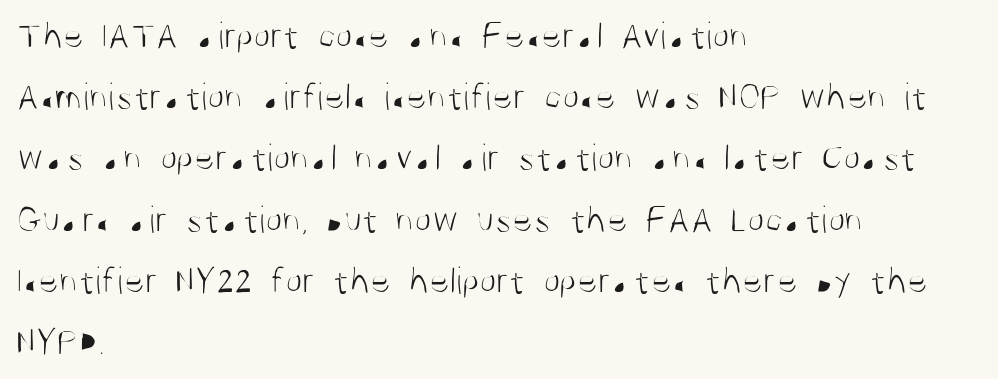
Q: Is the text bold? A: No.
Q: Is the text italic (slanted)? A: No, it is upright.
Q: Is the typeface a serif or a sans-serif typeface? A: Sans-serif.
Q: Is the text underlined? A: No.
Q: How is the paragraph aligned? A: Left-aligned.
Q: Is the spacing between letters normal or unusually wide? A: Normal.
Q: Is the spacing between lines tight, normal or loose? A: Normal.
Q: Width (condensed, normal, or wide)? A: Condensed.
Q: Stroke contrast? A: Medium.
Q: x-height? A: Large.
Q: Monospaced? A: No.
